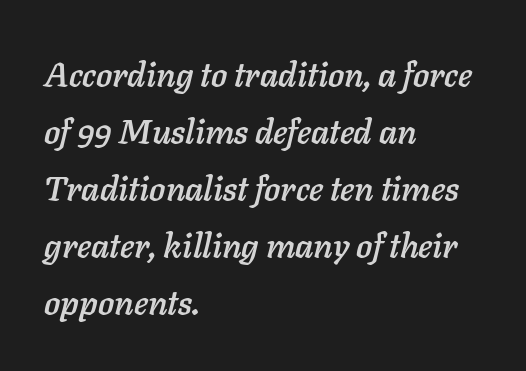
{"italic": "yes", "lean": "right", "slant_degrees": 11, "width": "normal", "stroke_contrast": "low", "x_height": "medium", "monospaced": "no", "underline": "no", "align": "left", "line_spacing": "normal", "line_spacing_ratio": 1.68, "letter_spacing": "normal", "letter_spacing_em": 0.0, "glyph_px": 34}
